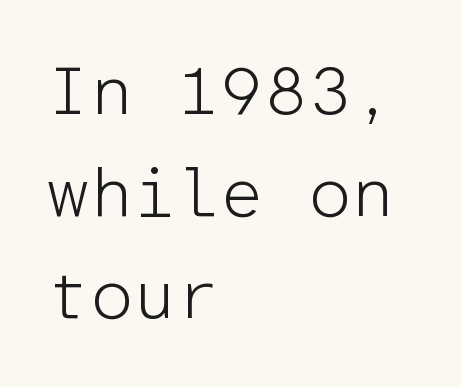
The image shows 69 px light sans-serif type, upright, monospaced; set left-aligned, normal line spacing (1.48x), normal letter spacing, not underlined; low stroke contrast and a medium x-height.
